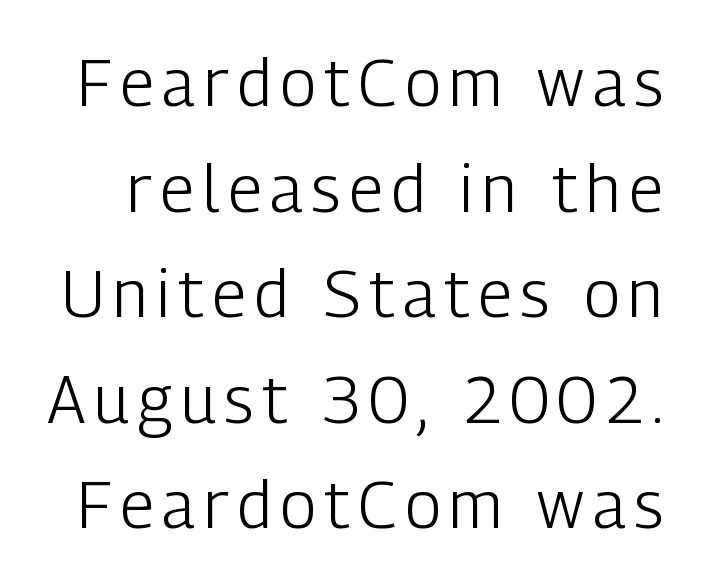
{"serif": "no", "italic": "no", "bold": "no", "weight": "light", "width": "condensed", "stroke_contrast": "low", "x_height": "medium", "monospaced": "no", "underline": "no", "line_spacing": "normal", "line_spacing_ratio": 1.6, "glyph_px": 66}
